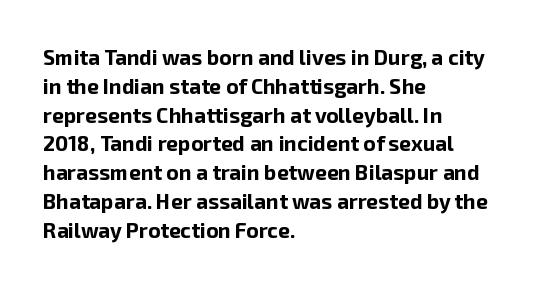
Leftover space on each line is placed entirely after the last word. The baseline area is clear. Tracking value appears to be zero — textbook default spacing. Is the type bold? Yes — the strokes are clearly thick and heavy.
